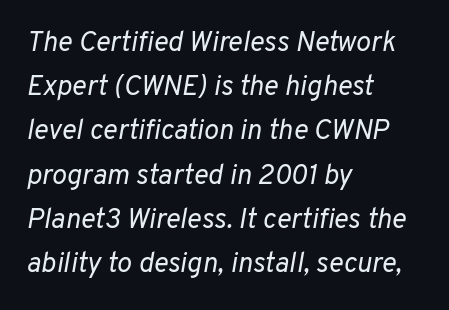
The image shows 28 px regular-weight type, italic (leaning right); set left-aligned, normal line spacing (1.58x), normal letter spacing, not underlined; low stroke contrast and a medium x-height.
